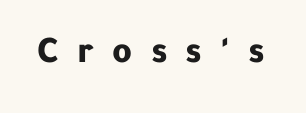
Q: Is the text bold? A: Yes.
Q: Is the text italic (slanted)? A: No, it is upright.
Q: Is the typeface a serif or a sans-serif typeface? A: Sans-serif.
Q: Is the text underlined? A: No.
Q: Is the spacing between letters normal or unusually wide? A: Unusually wide.
Q: Width (condensed, normal, or wide)? A: Normal.
Q: Stroke contrast? A: Low.
Q: x-height? A: Medium.
Q: Monospaced? A: No.
